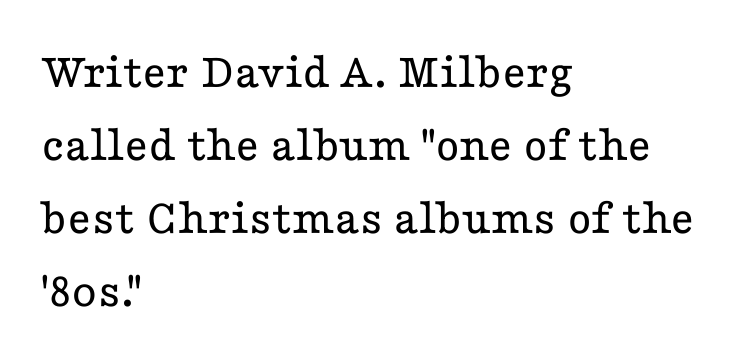
This is not heavy type; no bold has been used. The rows are spaced the way most documents space them. A clean baseline with only descenders dipping below it. Notice how the passage keeps a crisp vertical edge on the left only.
